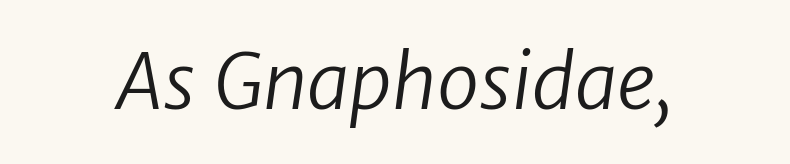
The image shows 76 px regular-weight sans-serif type; set normal letter spacing, not underlined; low stroke contrast and a medium x-height.
